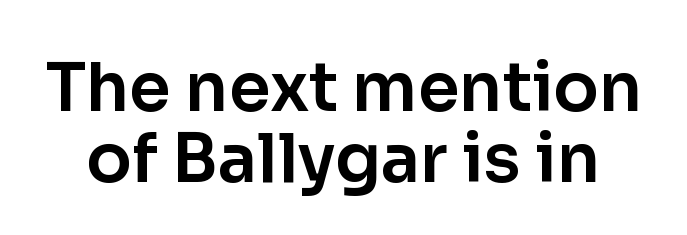
Q: Is the text italic (slanted)? A: No, it is upright.
Q: Is the typeface a serif or a sans-serif typeface? A: Sans-serif.
Q: Is the text underlined? A: No.
Q: Is the spacing between letters normal or unusually wide? A: Normal.
Q: Is the spacing between lines tight, normal or loose? A: Tight.
Q: Width (condensed, normal, or wide)? A: Normal.
Q: Stroke contrast? A: Low.
Q: x-height? A: Medium.
Q: Monospaced? A: No.
